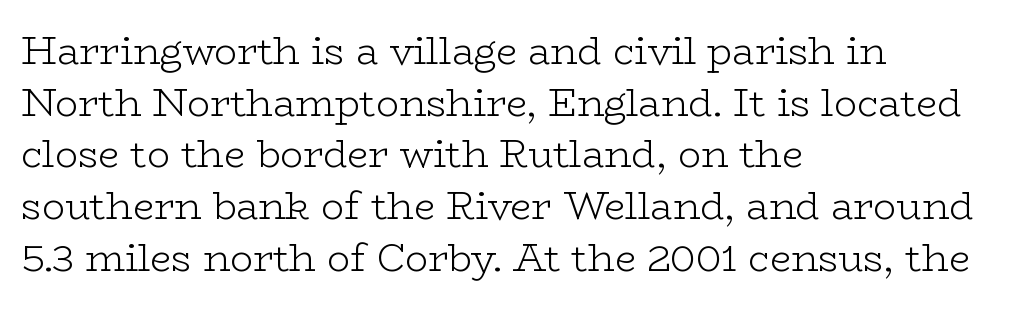
The image shows 38 px light, wide serif type, upright; set left-aligned, normal line spacing (1.36x), normal letter spacing, not underlined; low stroke contrast and a medium x-height.
